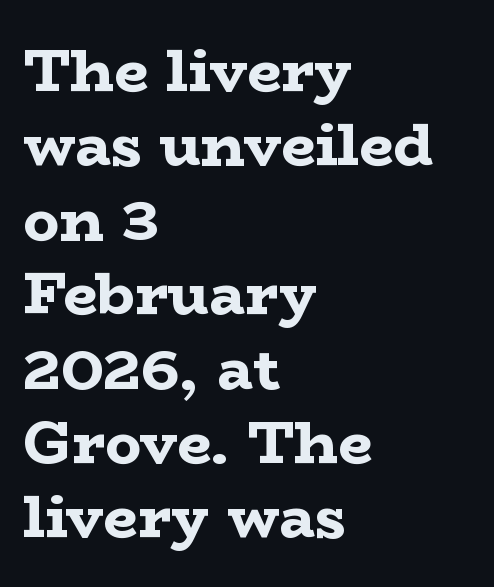
{"serif": "yes", "italic": "no", "bold": "yes", "weight": "bold", "width": "wide", "stroke_contrast": "low", "x_height": "medium", "monospaced": "no", "underline": "no", "align": "left", "line_spacing_ratio": 1.24, "letter_spacing": "normal", "letter_spacing_em": 0.0, "glyph_px": 60}
